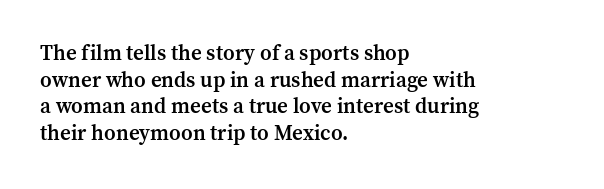
{"italic": "no", "bold": "semi", "underline": "no", "align": "left", "line_spacing": "normal", "line_spacing_ratio": 1.27, "letter_spacing": "normal", "letter_spacing_em": 0.0, "glyph_px": 21}
